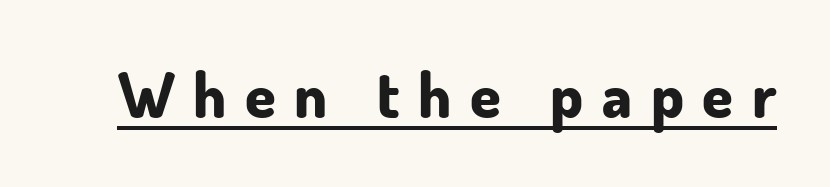
{"serif": "no", "italic": "no", "bold": "yes", "weight": "bold", "width": "normal", "stroke_contrast": "low", "x_height": "small", "monospaced": "no", "underline": "yes", "letter_spacing": "wide", "letter_spacing_em": 0.3, "glyph_px": 62}
